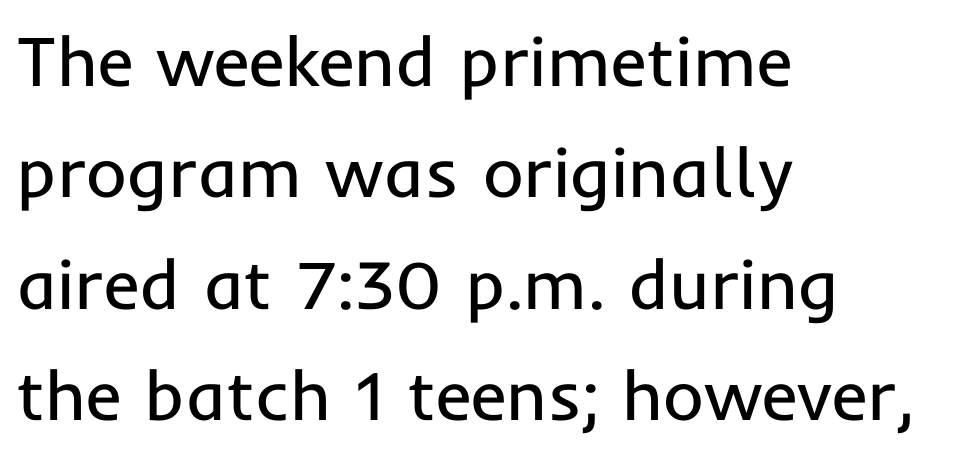
{"serif": "no", "italic": "no", "bold": "no", "weight": "regular", "width": "normal", "stroke_contrast": "low", "x_height": "medium", "monospaced": "no", "underline": "no", "align": "left", "line_spacing": "normal", "line_spacing_ratio": 1.59, "letter_spacing": "normal", "letter_spacing_em": 0.0, "glyph_px": 70}
